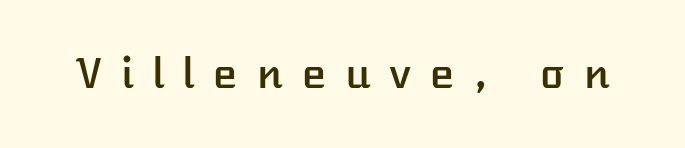
Italic: no, the glyphs are upright roman. You could not count columns in this text — the font is proportionally spaced. You could only call the tracking loose — the letters float apart. The space beneath each line is pristine and unruled.
